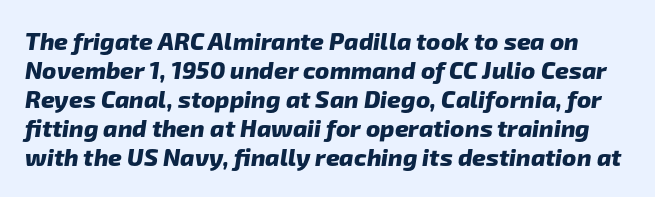
The image shows 24 px bold type; set line spacing 1.21x, normal letter spacing, not underlined.
